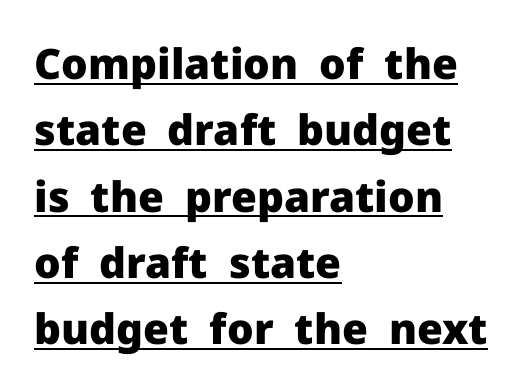
Does the lettering tilt? It doesn't — this is upright. These lines carry a lot of weight — the face is fully bold. Inter-character spacing is left at the font's built-in metrics. These lines are set flush left with a ragged right edge. Think of a printed novel: that variable character pitch is what you see here. These lines sit exactly where default settings would place them.
